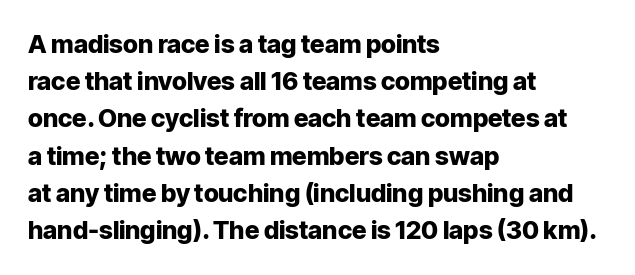
Italic: no, the glyphs are upright roman. Weight: bold. A typesetter would call this zero additional tracking. Does the copy run flush right? No — it runs flush left. In terms of leading, this rendering sits right in the middle. Quick note: underline off.
